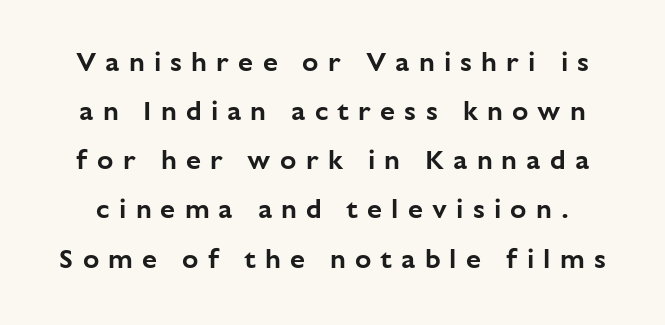
{"italic": "no", "underline": "no", "line_spacing_ratio": 1.82, "letter_spacing": "wide", "letter_spacing_em": 0.34, "glyph_px": 27}
